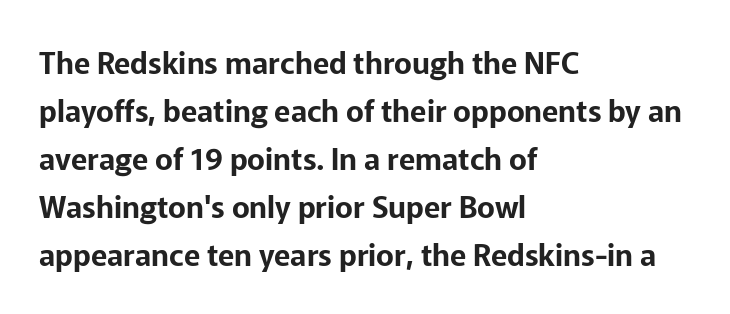
{"serif": "no", "italic": "no", "width": "normal", "stroke_contrast": "low", "x_height": "medium", "monospaced": "no", "underline": "no", "align": "left", "line_spacing": "normal", "line_spacing_ratio": 1.6, "letter_spacing": "normal", "letter_spacing_em": 0.0, "glyph_px": 30}
